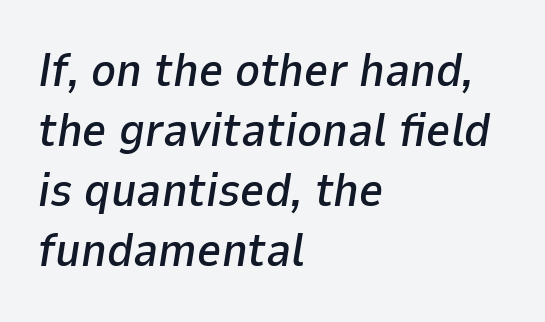
The gaps between neighbouring characters are ordinary and unremarkable. Proportional: the letters do not fall into vertical columns. This block has exactly the height ordinary leading produces. Rule under the text: the space is simply empty.
